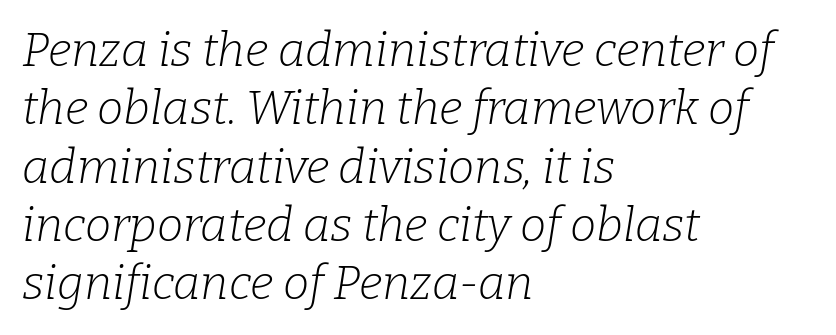
Q: Is the text bold? A: No.
Q: Is the text italic (slanted)? A: Yes, it leans right by about 9 degrees.
Q: Is the typeface a serif or a sans-serif typeface? A: Serif.
Q: Is the text underlined? A: No.
Q: How is the paragraph aligned? A: Left-aligned.
Q: Is the spacing between letters normal or unusually wide? A: Normal.
Q: Width (condensed, normal, or wide)? A: Normal.
Q: Stroke contrast? A: Low.
Q: x-height? A: Medium.
Q: Monospaced? A: No.
